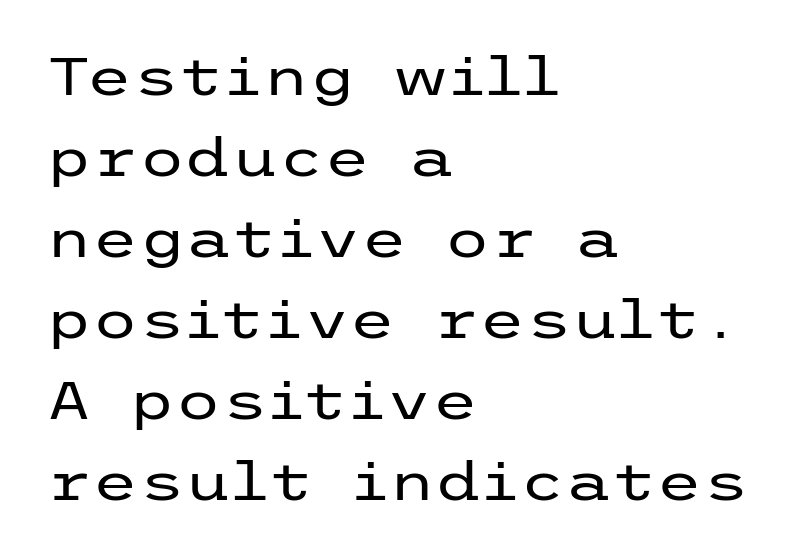
The image shows 53 px regular-weight, wide sans-serif type, upright; set left-aligned, normal line spacing (1.53x), normal letter spacing, not underlined; low stroke contrast and a medium x-height.
